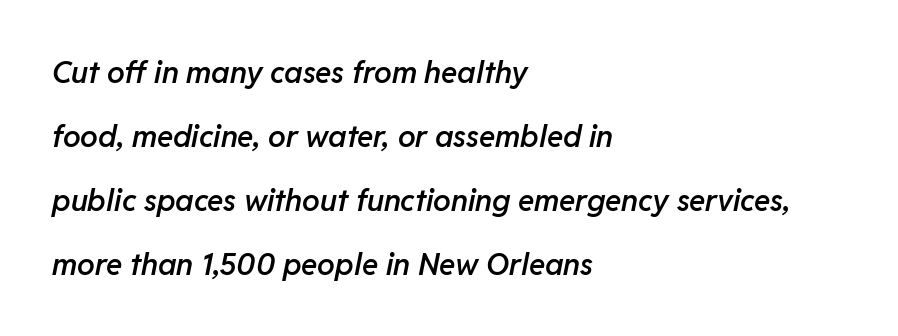
{"italic": "yes", "lean": "right", "slant_degrees": 11, "bold": "semi", "weight": "semibold", "width": "normal", "stroke_contrast": "low", "x_height": "medium", "monospaced": "no", "underline": "no", "align": "left", "line_spacing": "loose", "line_spacing_ratio": 2.13, "letter_spacing": "normal", "letter_spacing_em": 0.0, "glyph_px": 30}
